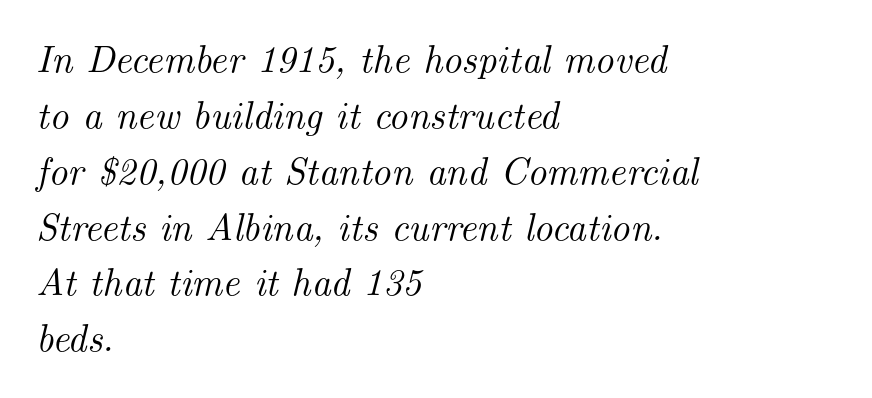
The image shows 38 px serif type, italic (leaning right); set left-aligned, normal line spacing (1.47x), normal letter spacing, not underlined; medium stroke contrast and a small x-height.
